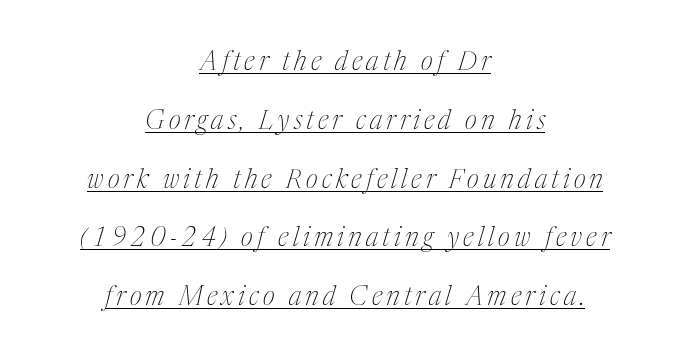
Q: Is the text bold? A: No.
Q: Is the text italic (slanted)? A: Yes, it leans right by about 17 degrees.
Q: Is the text underlined? A: Yes.
Q: How is the paragraph aligned? A: Centered.
Q: Is the spacing between lines tight, normal or loose? A: Loose.
